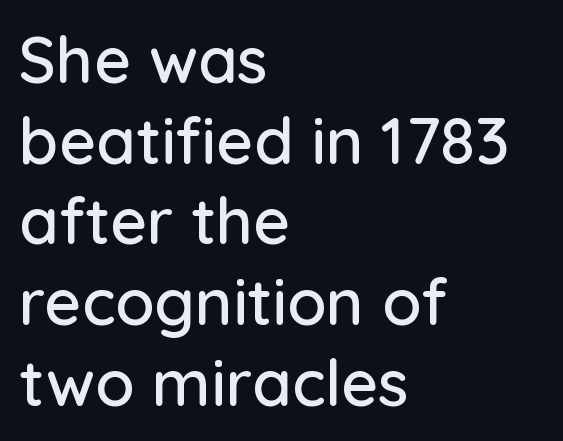
The image shows 64 px sans-serif type, upright; set left-aligned, normal line spacing (1.26x), normal letter spacing, not underlined; low stroke contrast and a medium x-height.
